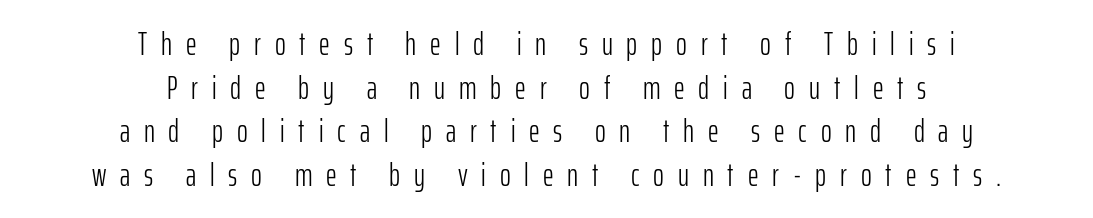
Unlike italic type, these characters show no tilt at all. This sample is center-justified, so both line endings float freely. The font sits on the lighter half of the weight spectrum, regular included. Classification — sans serif. What's the leading like? Ordinary, nothing unusual. A typesetter would call this heavily tracked-out type.
